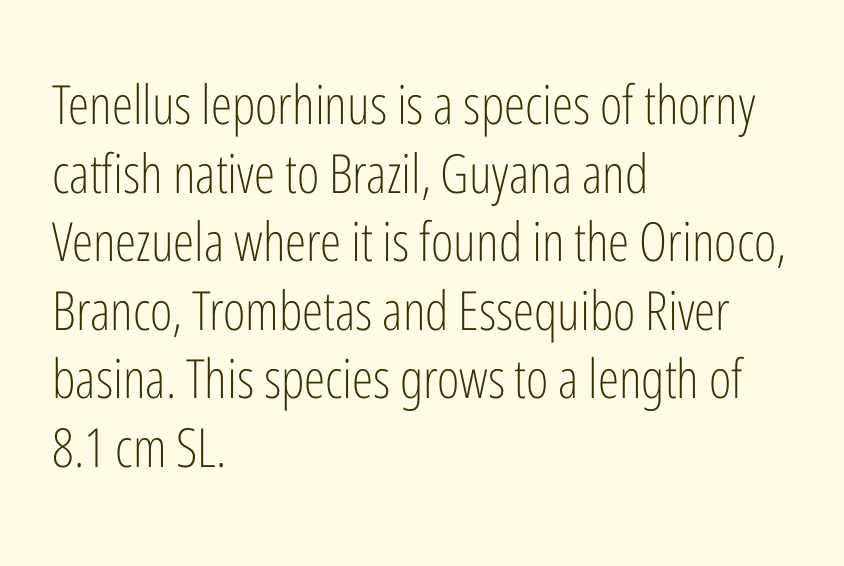
Ascenders rise straight up at ninety degrees. The rendering keeps characters at their native spacing. If you drew a ruler down the left edge, every line would touch it. Think of a printed novel: that variable character pitch is what you see here.
